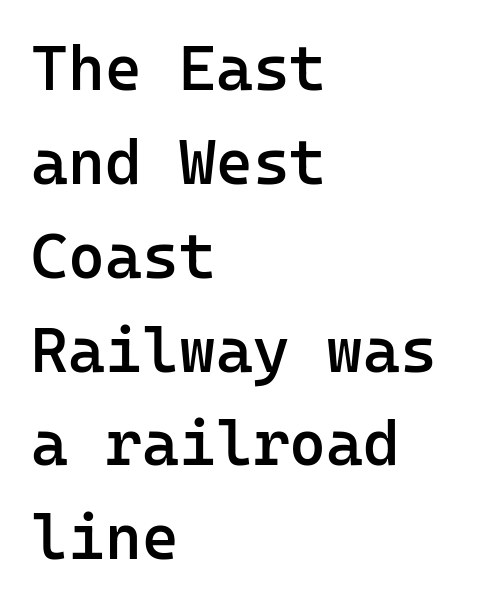
Does the copy run flush right? No — it runs flush left. The strip under each line holds only bare page. A semibold gives these letters moderate extra thickness, short of bold. Note: no serifs on the glyphs. Is there any slant? The stems are plumb. Do the characters align in a grid? Yes, the font is monospaced.
